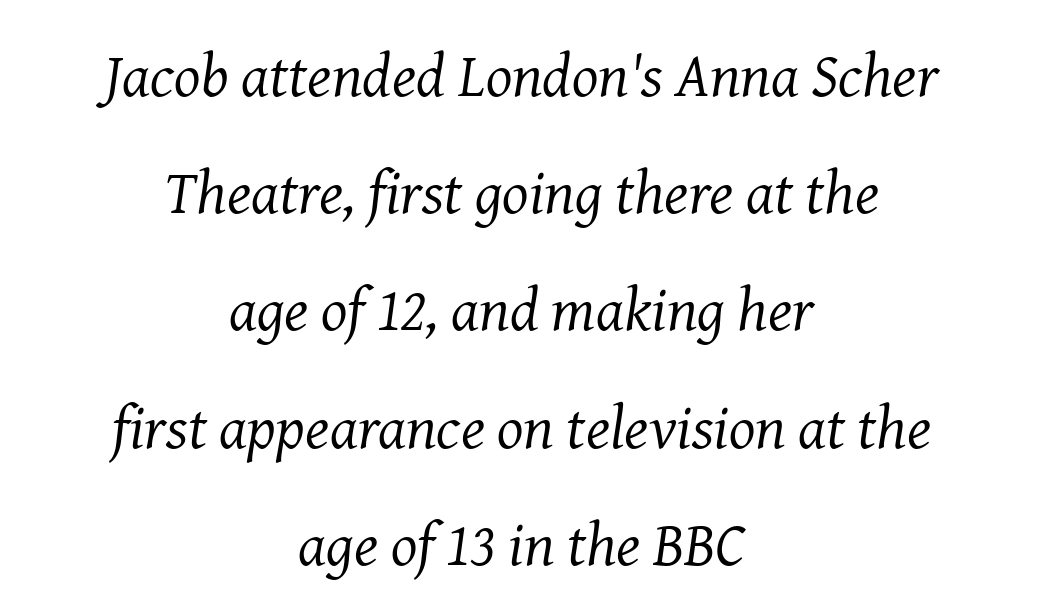
Q: Is the text bold? A: No.
Q: Is the text italic (slanted)? A: Yes, it leans right by about 8 degrees.
Q: Is the typeface a serif or a sans-serif typeface? A: Serif.
Q: Is the text underlined? A: No.
Q: How is the paragraph aligned? A: Centered.
Q: Is the spacing between letters normal or unusually wide? A: Normal.
Q: Width (condensed, normal, or wide)? A: Normal.
Q: Stroke contrast? A: Medium.
Q: x-height? A: Medium.
Q: Monospaced? A: No.
